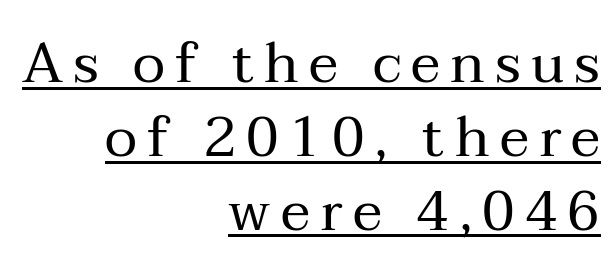
This is not heavy type; no bold has been used. A typesetter would label this face a serif. The paragraph shown leans on its right margin. Each new line begins a customary step beneath the previous one. The specimen reads as upright at a glance.
